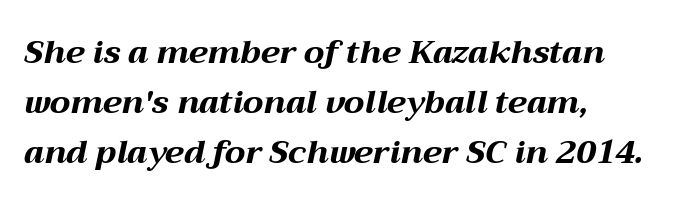
The image shows 32 px bold, wide type, italic (leaning right); set left-aligned, normal line spacing (1.57x), normal letter spacing, not underlined; medium stroke contrast and a medium x-height.
